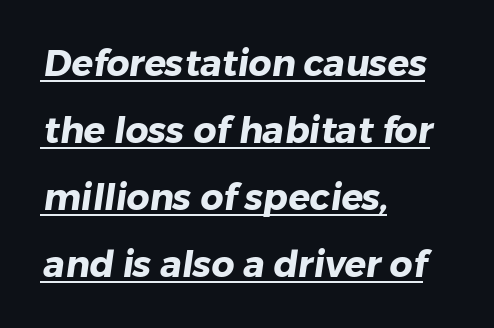
{"serif": "no", "bold": "yes", "weight": "heavy", "width": "normal", "stroke_contrast": "low", "x_height": "medium", "monospaced": "no", "underline": "yes", "align": "left", "line_spacing_ratio": 1.86, "letter_spacing": "normal", "letter_spacing_em": 0.0, "glyph_px": 36}
